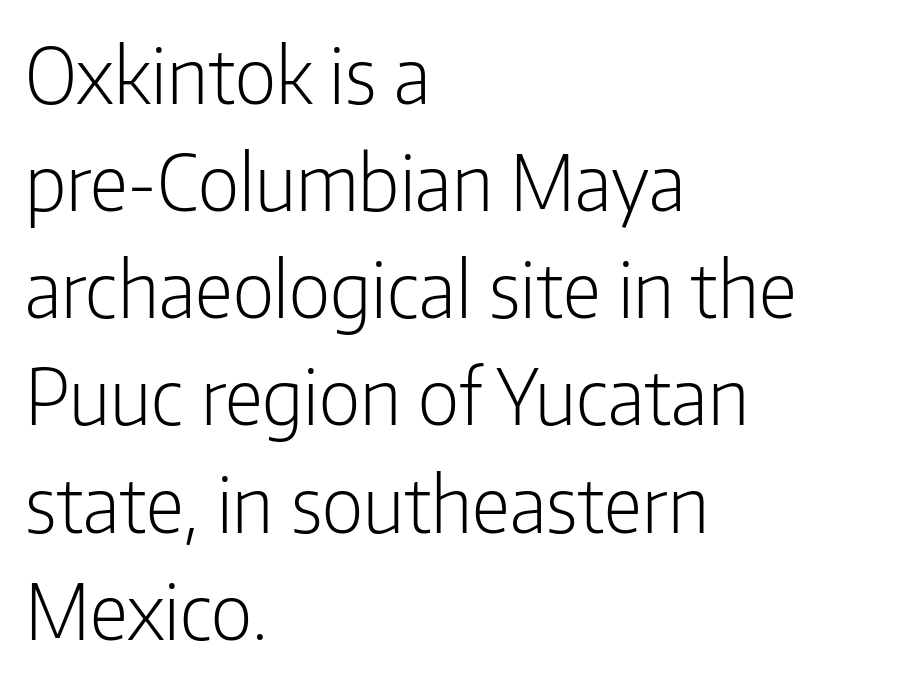
The image shows 76 px light, condensed sans-serif type, upright; set left-aligned, normal line spacing (1.41x), normal letter spacing, not underlined; low stroke contrast and a medium x-height.
